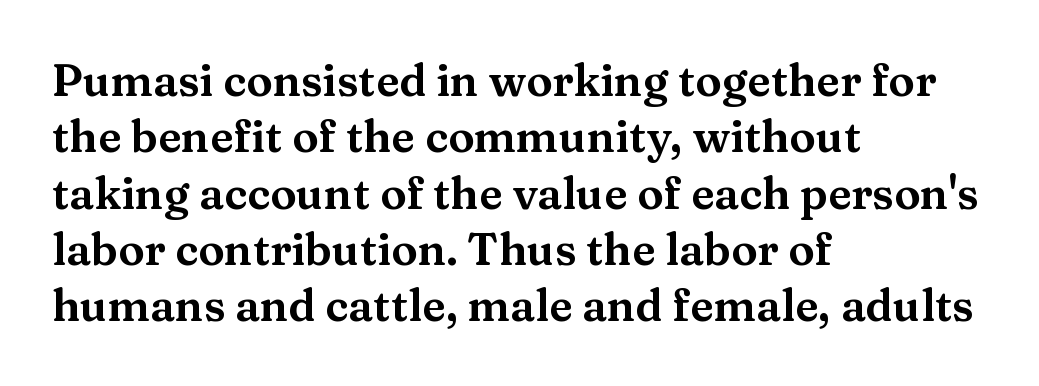
You can tell from the footed stems that serif type was used. It's the straight-up-and-down kind of type. The horizontal fit of the characters is conventional and even. Lines of text with bare space underneath. Horizontal bands of white between lines are of average thickness.
